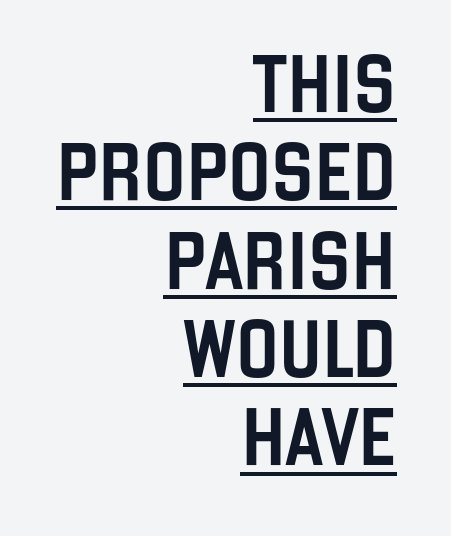
The image shows 57 px condensed sans-serif type, upright; set right-aligned, normal line spacing (1.55x), normal letter spacing, underlined; low stroke contrast and a large x-height.
